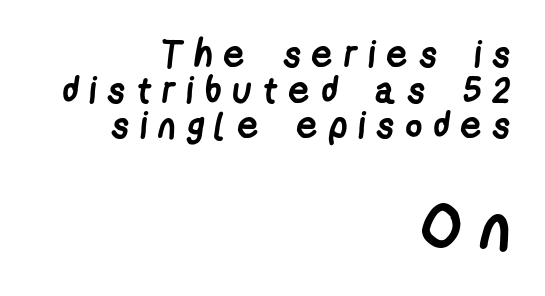
Q: Is the text bold? A: Yes.
Q: Is the typeface a serif or a sans-serif typeface? A: Sans-serif.
Q: Is the text underlined? A: No.
Q: How is the paragraph aligned? A: Right-aligned.
Q: Is the spacing between letters normal or unusually wide? A: Unusually wide.
Q: Is the spacing between lines tight, normal or loose? A: Tight.
Q: Which block of text is set in a larger size, the first (top) or the second (bottom)? A: The second (bottom) one.
Q: Width (condensed, normal, or wide)? A: Condensed.
Q: Stroke contrast? A: Low.
Q: x-height? A: Medium.
Q: Monospaced? A: No.
